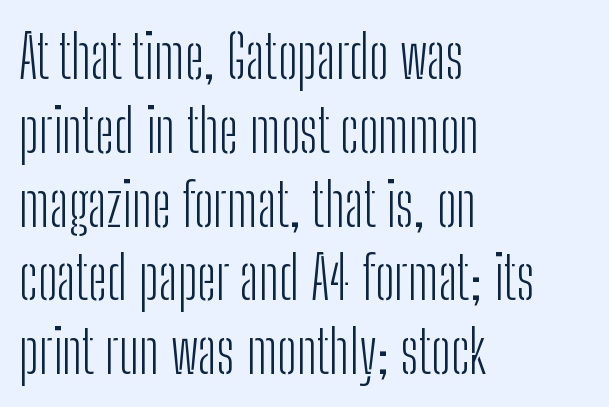
Q: Is the text bold? A: No.
Q: Is the text italic (slanted)? A: No, it is upright.
Q: Is the typeface a serif or a sans-serif typeface? A: Sans-serif.
Q: Is the text underlined? A: No.
Q: How is the paragraph aligned? A: Left-aligned.
Q: Is the spacing between letters normal or unusually wide? A: Normal.
Q: Width (condensed, normal, or wide)? A: Condensed.
Q: Stroke contrast? A: Low.
Q: x-height? A: Medium.
Q: Monospaced? A: No.
